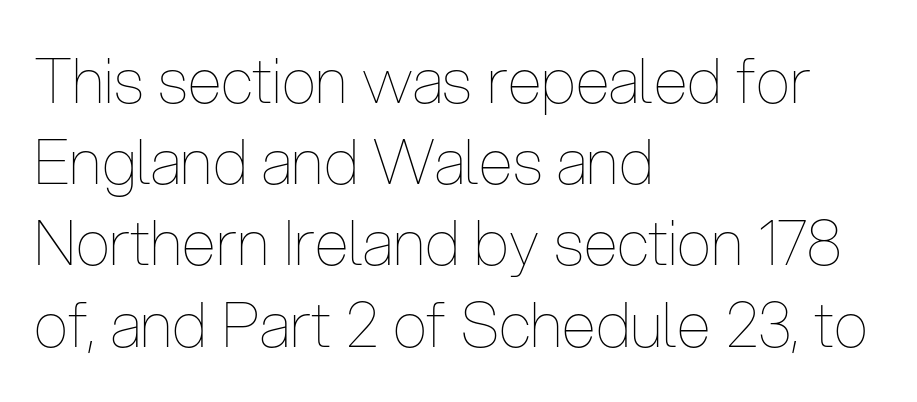
Q: Is the text bold? A: No.
Q: Is the text italic (slanted)? A: No, it is upright.
Q: Is the text underlined? A: No.
Q: How is the paragraph aligned? A: Left-aligned.
Q: Is the spacing between letters normal or unusually wide? A: Normal.
Q: Is the spacing between lines tight, normal or loose? A: Normal.
Q: Width (condensed, normal, or wide)? A: Condensed.
Q: Stroke contrast? A: Low.
Q: x-height? A: Medium.
Q: Monospaced? A: No.
